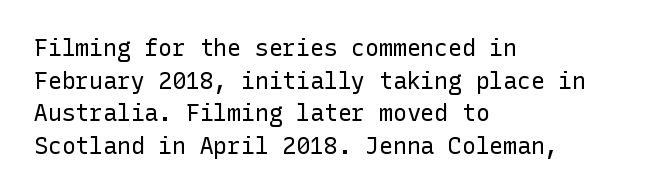
Characters follow at the spacing the type designer built in. The letterforms sit at book weight or below. Rendered with straight, roman letterforms. The rows are spaced the way most documents space them. The strip under each line holds only bare page.
